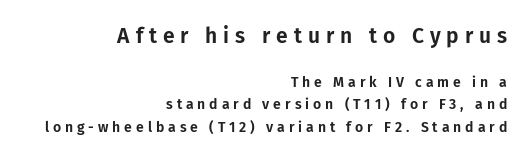
{"italic": "no", "underline": "no", "align": "right", "line_spacing": "normal", "line_spacing_ratio": 1.59, "letter_spacing": "wide", "letter_spacing_em": 0.28, "larger_block": "first", "size_ratio": 1.5, "glyph_px": 21}
